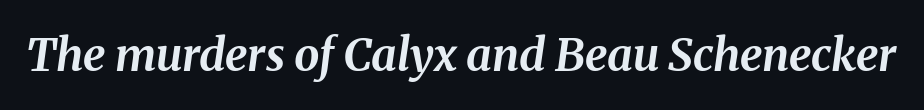
{"italic": "yes", "lean": "right", "slant_degrees": 8, "bold": "yes", "weight": "bold", "width": "normal", "stroke_contrast": "medium", "x_height": "medium", "monospaced": "no", "underline": "no", "letter_spacing": "normal", "letter_spacing_em": 0.0, "glyph_px": 45}
